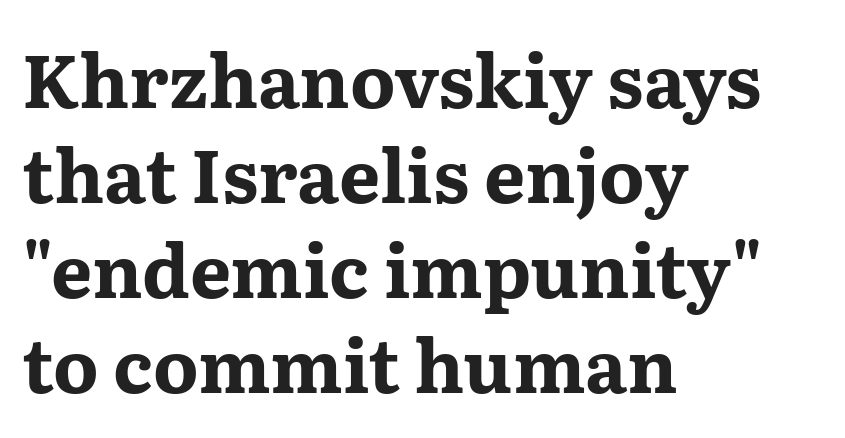
A serif font was chosen for this passage. Check the space under the baseline: it is left empty. Character widths vary here, with narrow letters taking less room than wide ones. Compared with a centered layout, this one pins lines to the left instead. Students, note that the glyphs here touch the page at normal intervals.
